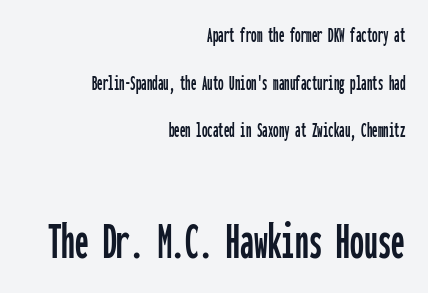
The image shows 55 px condensed sans-serif type, upright, monospaced; set right-aligned, loose line spacing (2.17x), normal letter spacing, not underlined; the second (bottom) block is 2.5x larger; low stroke contrast and a medium x-height.
